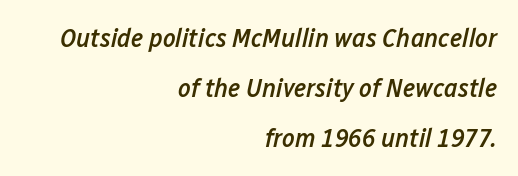
The specimen reads as italic at a glance. A semibold gives these letters moderate extra thickness, short of bold. Compared with a flush-left layout, this one pins lines to the opposite, right side. A typesetter would call this zero additional tracking. Only glyphs here, with clear space below each row.
